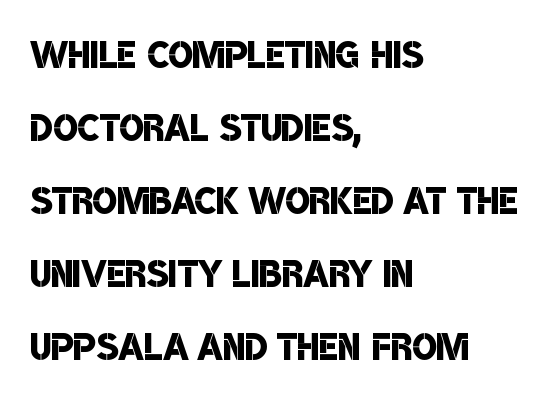
Q: Is the text bold? A: Semi-bold.
Q: Is the typeface a serif or a sans-serif typeface? A: Sans-serif.
Q: Is the text underlined? A: No.
Q: How is the paragraph aligned? A: Left-aligned.
Q: Is the spacing between letters normal or unusually wide? A: Normal.
Q: Is the spacing between lines tight, normal or loose? A: Normal.
Q: Width (condensed, normal, or wide)? A: Condensed.
Q: Stroke contrast? A: Low.
Q: x-height? A: Large.
Q: Monospaced? A: No.
